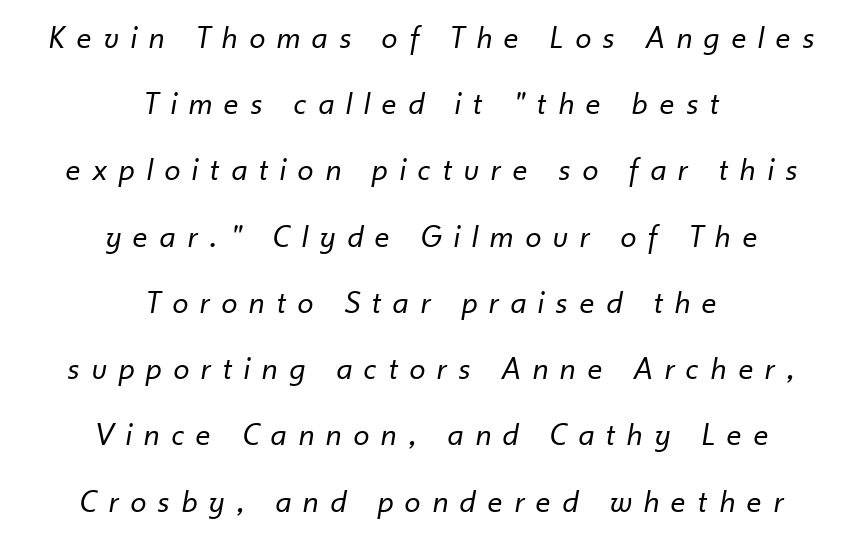
Stem width sits at or under what a default text font uses. Honestly, there is no underline to notice here at all. Is this a fixed-width face? No — the glyphs have proportional, varying widths. Visually the block forms a symmetrical silhouette, jagged on both flanks. Horizontal bands of white between lines are thick stripes. Between one letter and the next there's a generous, obvious gap.
